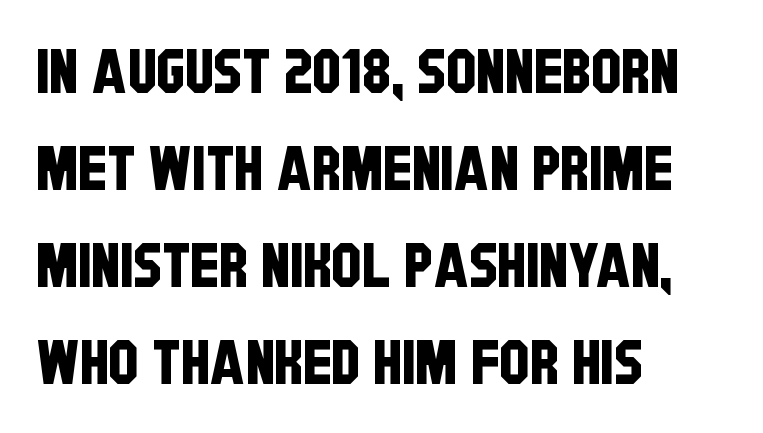
{"serif": "no", "width": "condensed", "stroke_contrast": "low", "x_height": "large", "monospaced": "no", "underline": "no", "align": "left", "line_spacing": "normal", "line_spacing_ratio": 1.59, "letter_spacing": "normal", "letter_spacing_em": 0.0, "glyph_px": 61}
